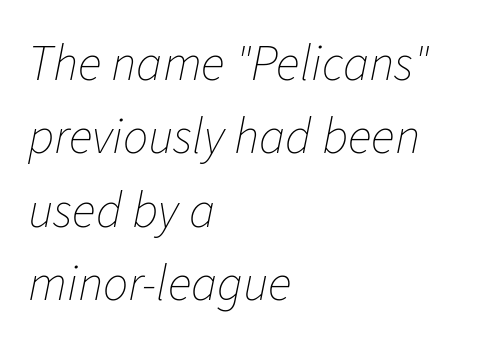
The image shows 50 px thin type, italic (leaning right); set left-aligned, normal line spacing (1.47x), normal letter spacing, not underlined; low stroke contrast and a medium x-height.
